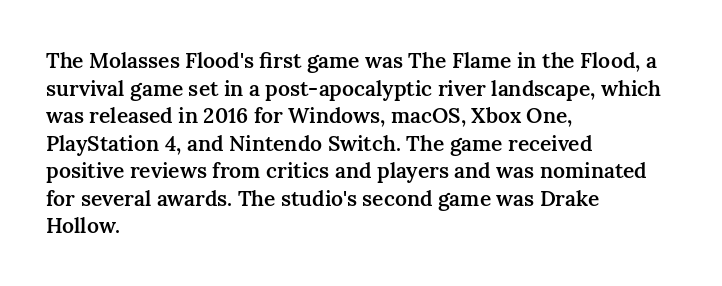
The image shows 21 px text type, upright; set left-aligned, normal line spacing (1.31x), normal letter spacing, not underlined.
